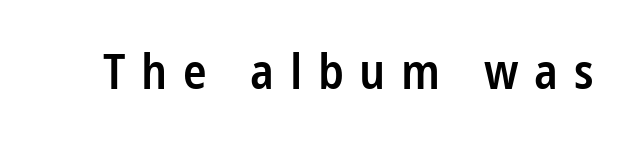
The image shows 49 px semibold, condensed sans-serif type, upright; set unusually wide letter spacing (+0.32 em), not underlined; low stroke contrast and a medium x-height.
